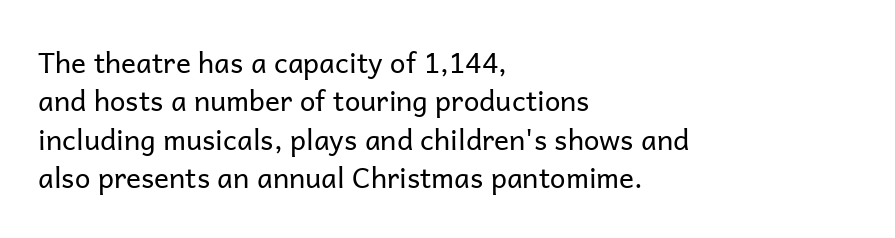
The image shows 28 px regular-weight sans-serif type, upright; set left-aligned, normal line spacing (1.37x), normal letter spacing, not underlined; low stroke contrast and a medium x-height.
